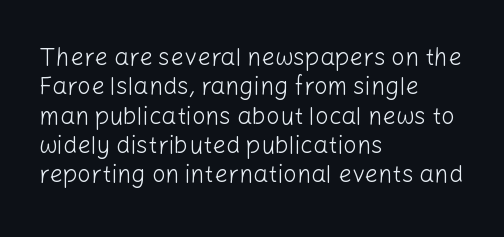
Q: Is the text bold? A: No.
Q: Is the text italic (slanted)? A: No, it is upright.
Q: Is the text underlined? A: No.
Q: How is the paragraph aligned? A: Left-aligned.
Q: Is the spacing between letters normal or unusually wide? A: Normal.
